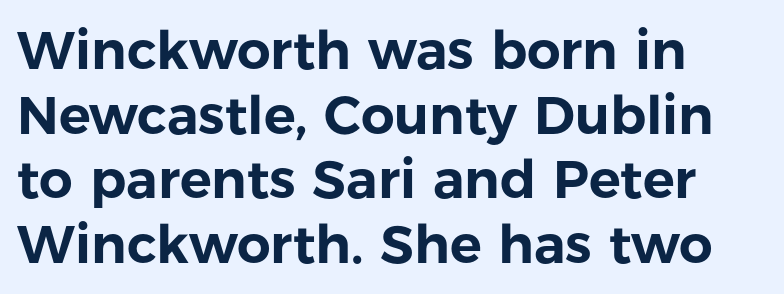
The image shows 53 px sans-serif type, upright; set left-aligned, line spacing 1.22x, normal letter spacing, not underlined; low stroke contrast and a medium x-height.
